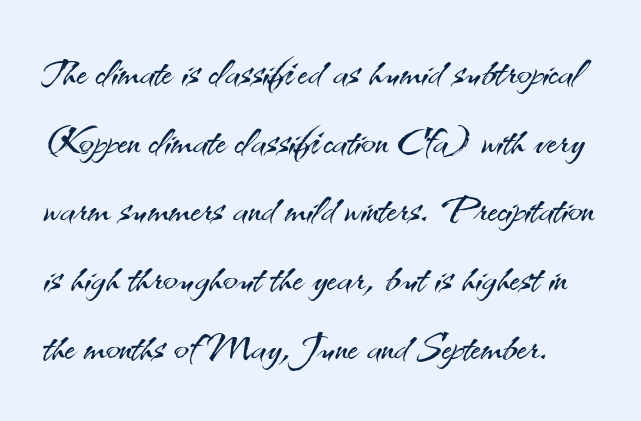
The image shows 55 px light sans-serif type; set normal line spacing (1.25x), normal letter spacing, not underlined; medium stroke contrast and a small x-height.
